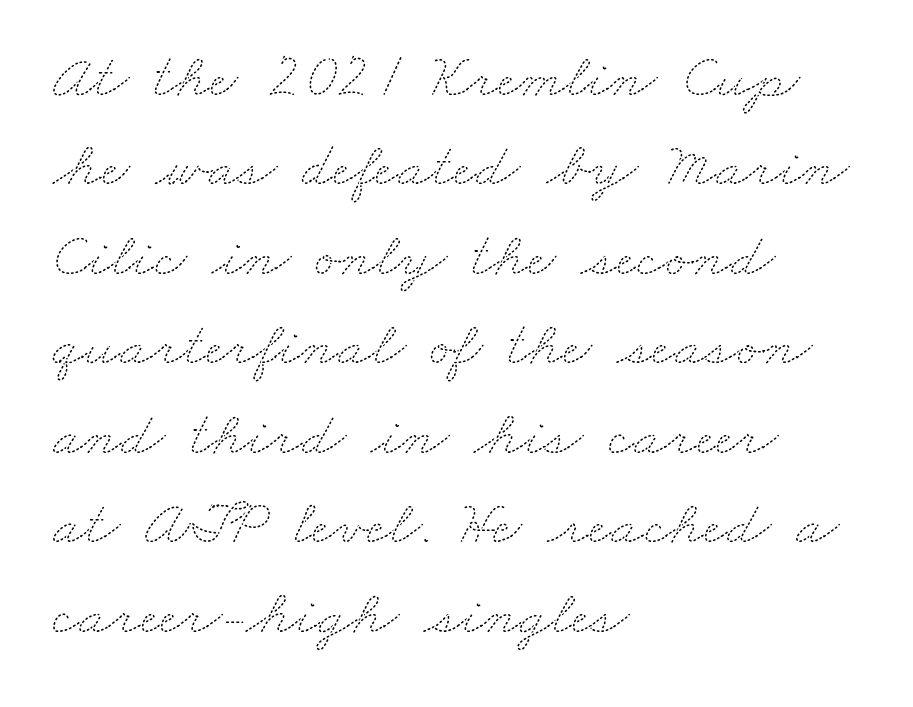
Letters rest on an invisible, unmarked baseline. Words appear dense and cohesive because spacing is normal. This rendering uses left alignment, leaving the right contour irregular. No chunkiness to these letters — they're not bold. The face used here is proportionally spaced, like ordinary book or web type.
